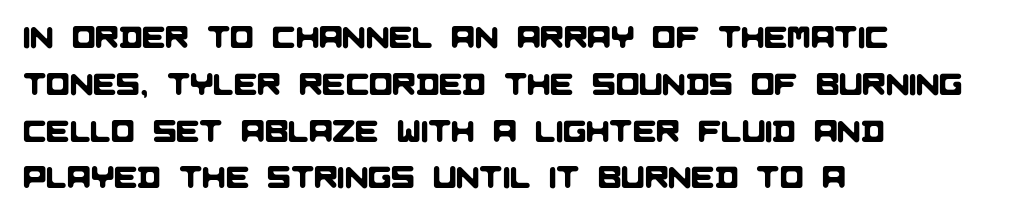
The image shows 31 px sans-serif type; set left-aligned, normal line spacing (1.51x), normal letter spacing, not underlined; low stroke contrast and a large x-height.
